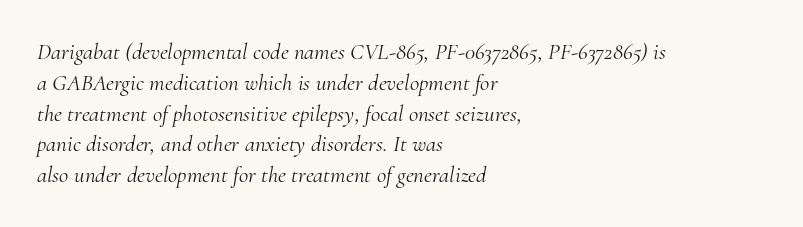
{"italic": "yes", "lean": "right", "slant_degrees": 10, "bold": "no", "underline": "no", "align": "left", "line_spacing": "normal", "line_spacing_ratio": 1.34, "letter_spacing": "normal", "letter_spacing_em": 0.0, "glyph_px": 23}
